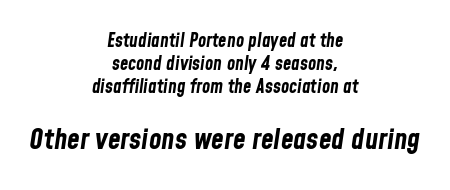
It's the slanting kind of type. Strokes here are thick enough to call this a true bold. The setting favours the middle, as headings and verse often do. Top chunk: small. Bottom chunk: large.
